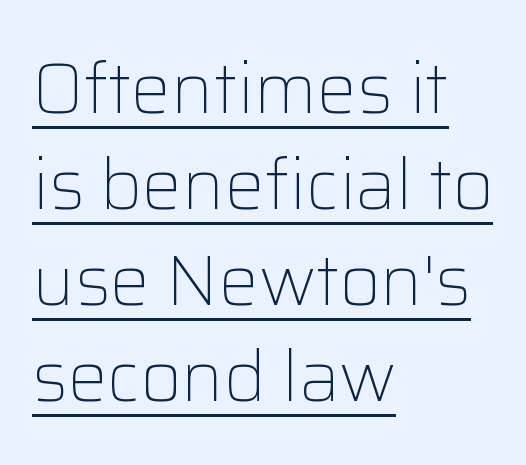
The image shows 71 px light sans-serif type, upright; set left-aligned, normal line spacing (1.35x), normal letter spacing, underlined; low stroke contrast and a medium x-height.
